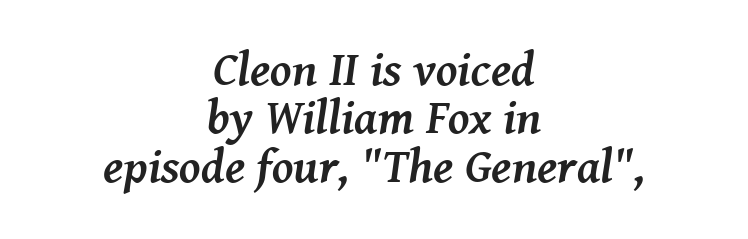
The image shows 48 px semibold serif type, italic (leaning right); set centered, tight line spacing (1.01x), normal letter spacing, not underlined; medium stroke contrast and a medium x-height.
